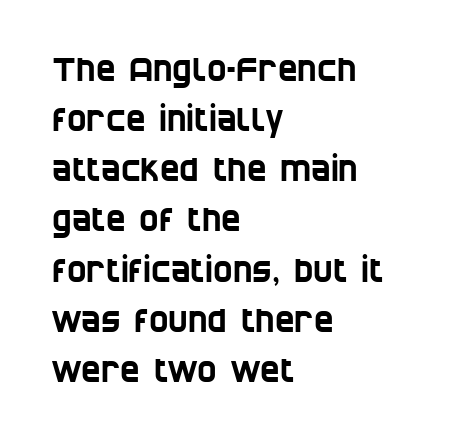
{"serif": "no", "width": "condensed", "stroke_contrast": "low", "x_height": "large", "monospaced": "no", "underline": "no", "align": "left", "line_spacing": "normal", "line_spacing_ratio": 1.52, "letter_spacing": "normal", "letter_spacing_em": 0.0, "glyph_px": 33}
